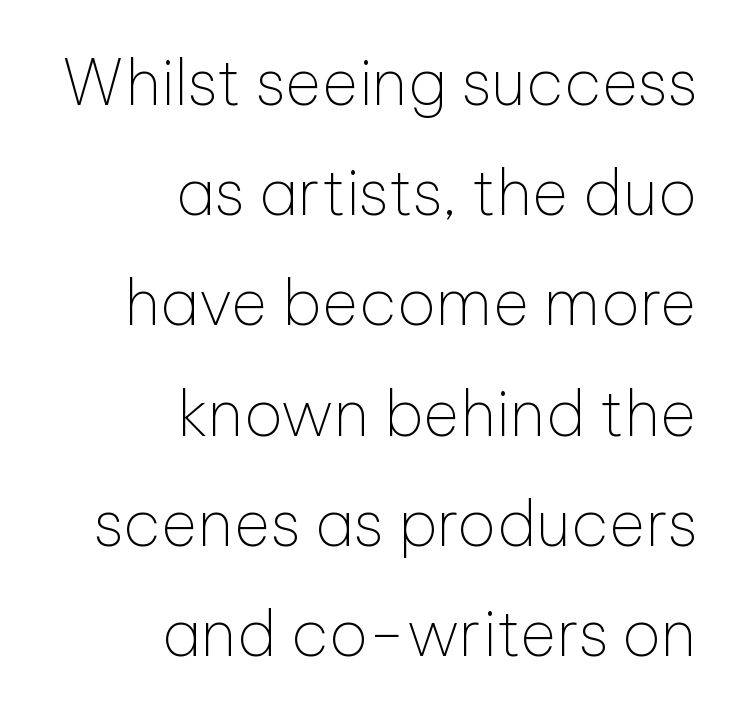
The image shows 63 px thin sans-serif type, upright; set right-aligned, line spacing 1.75x, normal letter spacing, not underlined; low stroke contrast and a medium x-height.
